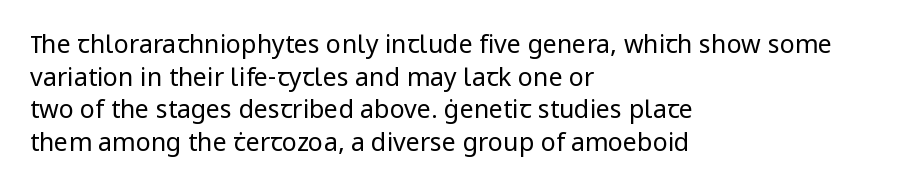
The image shows 25 px text type, upright; set left-aligned, normal line spacing (1.31x), normal letter spacing, not underlined.
